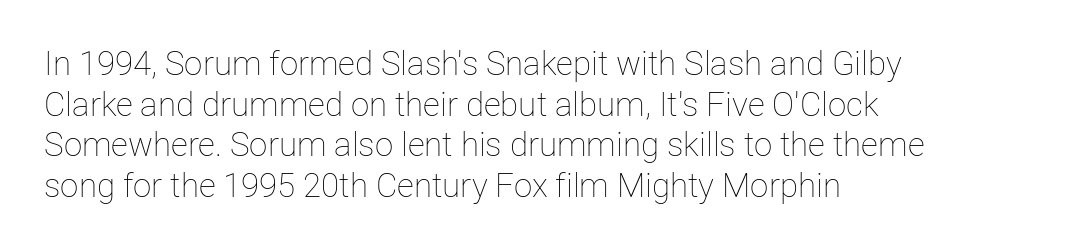
{"italic": "no", "bold": "no", "weight": "thin", "width": "normal", "stroke_contrast": "low", "x_height": "medium", "monospaced": "no", "underline": "no", "align": "left", "line_spacing_ratio": 1.23, "letter_spacing": "normal", "letter_spacing_em": 0.0, "glyph_px": 33}
